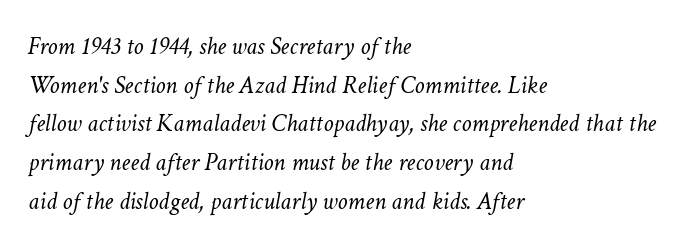
{"italic": "yes", "lean": "right", "slant_degrees": 11, "bold": "no", "underline": "no", "align": "left", "line_spacing": "normal", "line_spacing_ratio": 1.55, "letter_spacing": "normal", "letter_spacing_em": 0.0, "glyph_px": 25}
